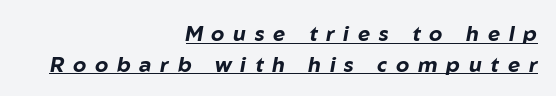
{"italic": "yes", "lean": "right", "slant_degrees": 10, "bold": "yes", "underline": "yes", "align": "right", "line_spacing": "normal", "line_spacing_ratio": 1.46, "letter_spacing": "wide", "letter_spacing_em": 0.42, "glyph_px": 21}
